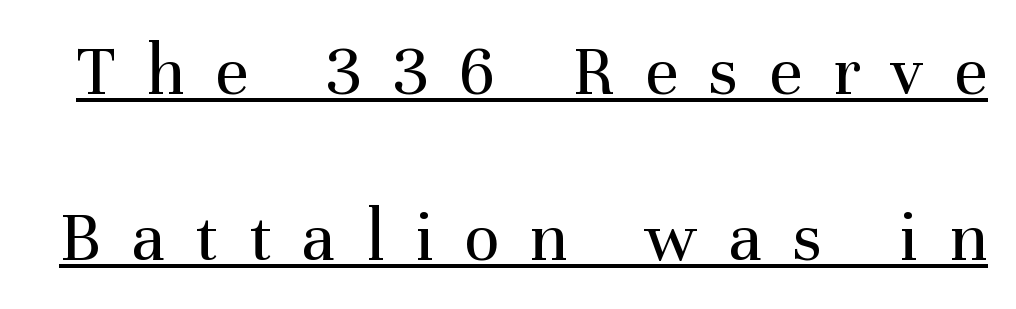
Q: Is the text bold? A: No.
Q: Is the text italic (slanted)? A: No, it is upright.
Q: Is the typeface a serif or a sans-serif typeface? A: Serif.
Q: Is the text underlined? A: Yes.
Q: Is the spacing between letters normal or unusually wide? A: Unusually wide.
Q: Is the spacing between lines tight, normal or loose? A: Loose.
Q: Width (condensed, normal, or wide)? A: Normal.
Q: Stroke contrast? A: Medium.
Q: x-height? A: Medium.
Q: Monospaced? A: No.
